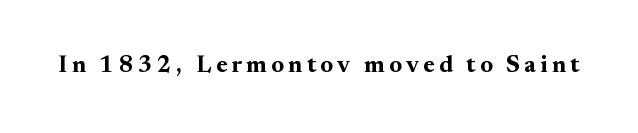
The image shows 24 px bold type, upright; set not underlined.
